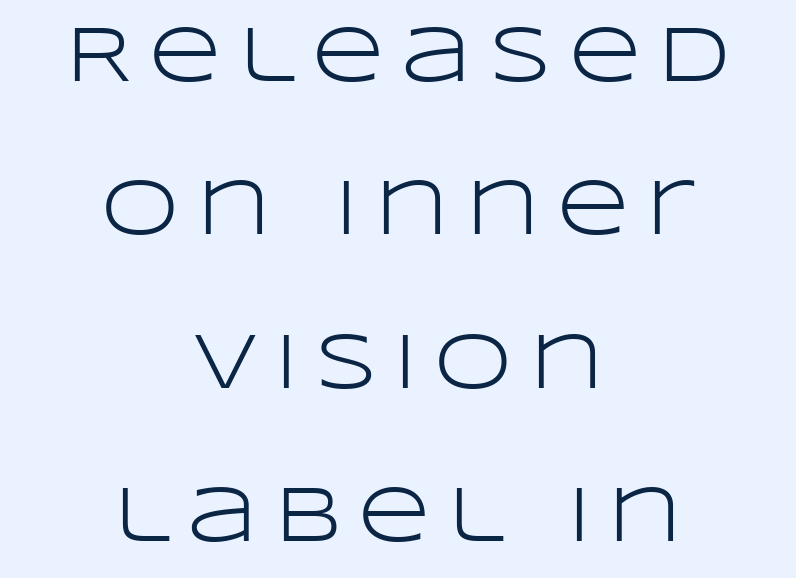
Q: Is the text bold? A: No.
Q: Is the text italic (slanted)? A: No, it is upright.
Q: Is the typeface a serif or a sans-serif typeface? A: Sans-serif.
Q: Is the text underlined? A: No.
Q: How is the paragraph aligned? A: Centered.
Q: Is the spacing between letters normal or unusually wide? A: Unusually wide.
Q: Is the spacing between lines tight, normal or loose? A: Loose.
Q: Width (condensed, normal, or wide)? A: Wide.
Q: Stroke contrast? A: Low.
Q: x-height? A: Large.
Q: Monospaced? A: No.
